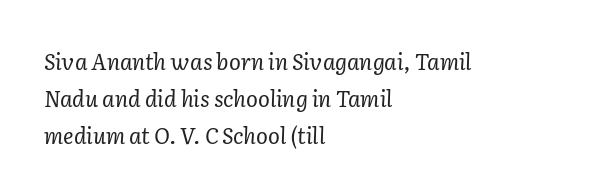
Observe the lean: these are italic letterforms. Does extra space separate the letters? No, they use regular spacing. The typesetter chose a ragged-right arrangement here. The block of text has a typical density, with ordinary space between rows. Beneath every word, the page is bare. The strokes carry an ordinary text weight at most.
